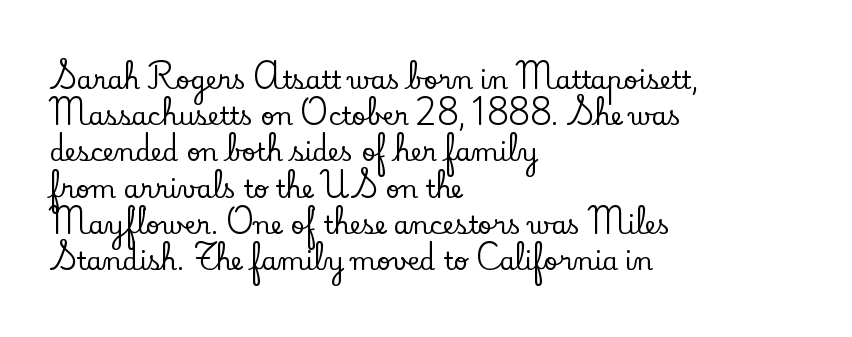
This sample keeps an unexceptional amount of space between lines. Characters follow at the spacing the type designer built in. Leftover space on each line is placed entirely after the last word. Nobody drew a line under any word here. The font's upright variant was chosen for this text.
